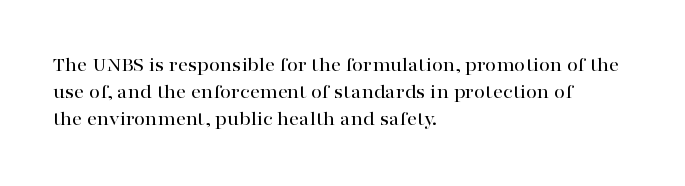
Q: Is the text italic (slanted)? A: No, it is upright.
Q: Is the text underlined? A: No.
Q: How is the paragraph aligned? A: Left-aligned.
Q: Is the spacing between letters normal or unusually wide? A: Normal.
Q: Is the spacing between lines tight, normal or loose? A: Normal.
